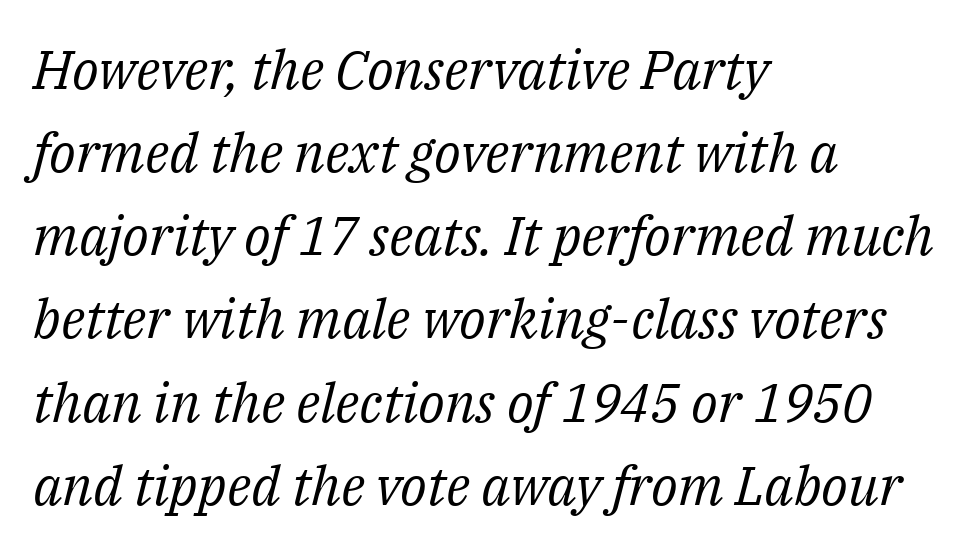
Q: Is the text bold? A: No.
Q: Is the text italic (slanted)? A: Yes, it leans right by about 14 degrees.
Q: Is the typeface a serif or a sans-serif typeface? A: Serif.
Q: Is the text underlined? A: No.
Q: How is the paragraph aligned? A: Left-aligned.
Q: Is the spacing between letters normal or unusually wide? A: Normal.
Q: Is the spacing between lines tight, normal or loose? A: Normal.
Q: Width (condensed, normal, or wide)? A: Normal.
Q: Stroke contrast? A: Medium.
Q: x-height? A: Medium.
Q: Monospaced? A: No.
